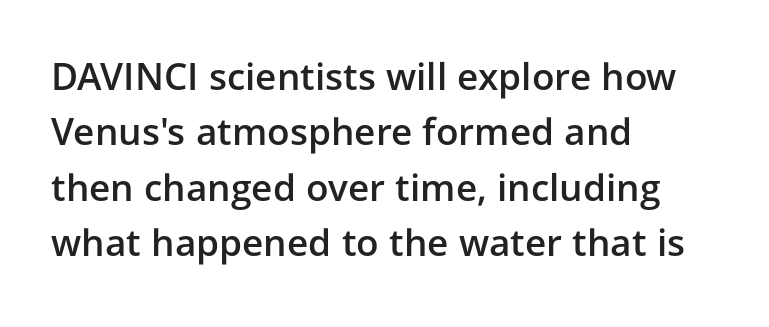
Q: Is the text bold? A: Semi-bold.
Q: Is the text italic (slanted)? A: No, it is upright.
Q: Is the typeface a serif or a sans-serif typeface? A: Sans-serif.
Q: Is the text underlined? A: No.
Q: How is the paragraph aligned? A: Left-aligned.
Q: Is the spacing between letters normal or unusually wide? A: Normal.
Q: Is the spacing between lines tight, normal or loose? A: Normal.
Q: Width (condensed, normal, or wide)? A: Normal.
Q: Stroke contrast? A: Low.
Q: x-height? A: Medium.
Q: Monospaced? A: No.
